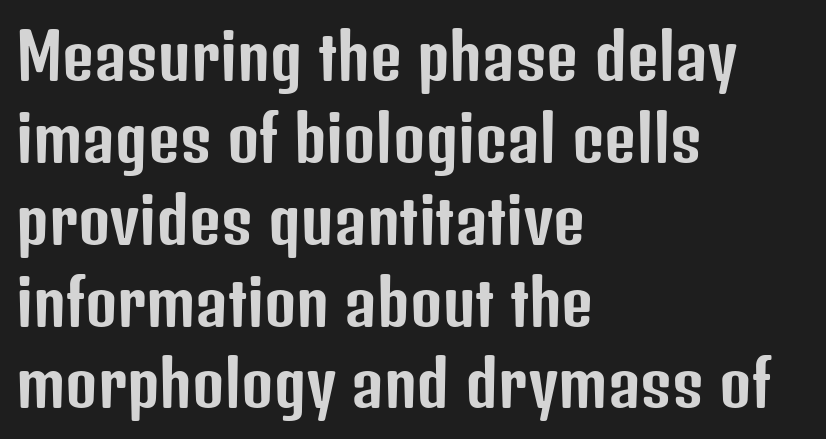
Q: Is the text italic (slanted)? A: No, it is upright.
Q: Is the typeface a serif or a sans-serif typeface? A: Sans-serif.
Q: Is the text underlined? A: No.
Q: How is the paragraph aligned? A: Left-aligned.
Q: Is the spacing between letters normal or unusually wide? A: Normal.
Q: Is the spacing between lines tight, normal or loose? A: Normal.
Q: Width (condensed, normal, or wide)? A: Condensed.
Q: Stroke contrast? A: Low.
Q: x-height? A: Medium.
Q: Monospaced? A: No.
